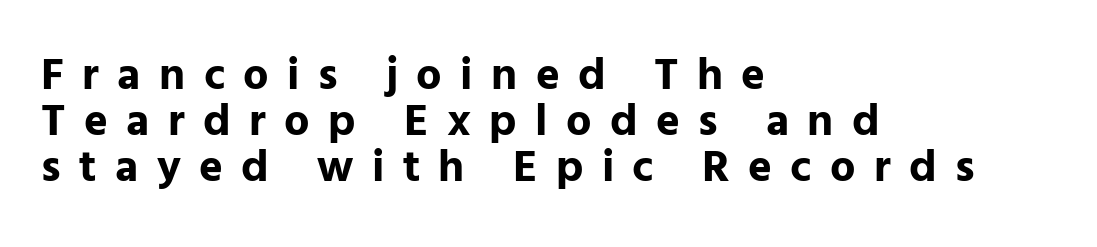
{"serif": "no", "italic": "no", "bold": "yes", "weight": "bold", "width": "normal", "stroke_contrast": "low", "x_height": "medium", "monospaced": "no", "underline": "no", "align": "left", "line_spacing": "tight", "line_spacing_ratio": 1.02, "letter_spacing": "wide", "letter_spacing_em": 0.41, "glyph_px": 45}
